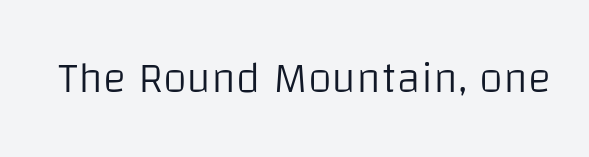
Q: Is the text bold? A: No.
Q: Is the text italic (slanted)? A: No, it is upright.
Q: Is the typeface a serif or a sans-serif typeface? A: Sans-serif.
Q: Is the text underlined? A: No.
Q: Is the spacing between letters normal or unusually wide? A: Normal.
Q: Width (condensed, normal, or wide)? A: Normal.
Q: Stroke contrast? A: Low.
Q: x-height? A: Large.
Q: Monospaced? A: No.
